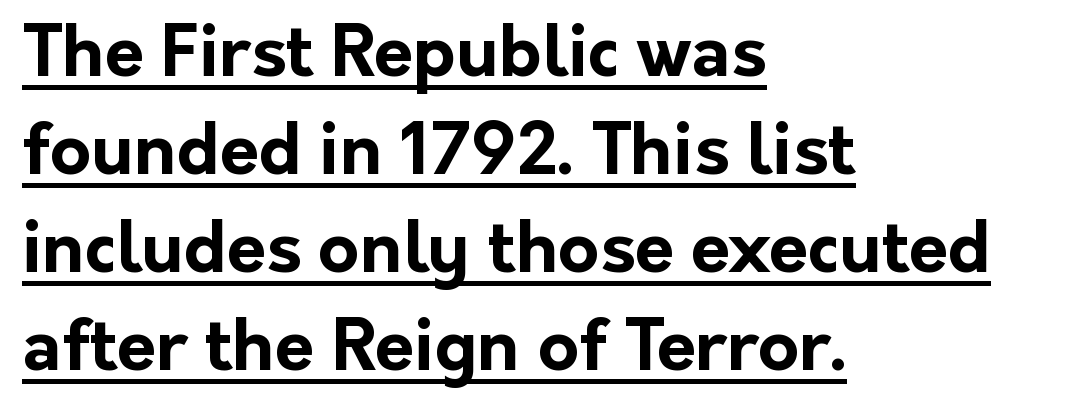
The image shows 71 px bold sans-serif type, upright; set left-aligned, normal line spacing (1.38x), normal letter spacing, underlined; low stroke contrast and a medium x-height.
